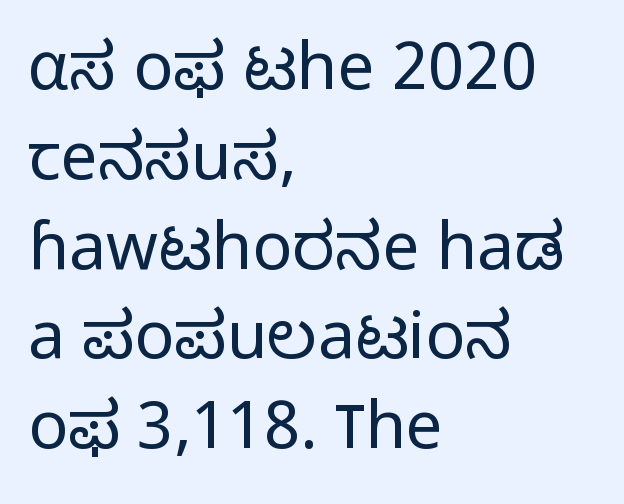
Q: Is the text bold? A: No.
Q: Is the text italic (slanted)? A: No, it is upright.
Q: Is the typeface a serif or a sans-serif typeface? A: Sans-serif.
Q: Is the text underlined? A: No.
Q: How is the paragraph aligned? A: Left-aligned.
Q: Is the spacing between letters normal or unusually wide? A: Normal.
Q: Is the spacing between lines tight, normal or loose? A: Normal.
Q: Width (condensed, normal, or wide)? A: Normal.
Q: Stroke contrast? A: Low.
Q: x-height? A: Medium.
Q: Monospaced? A: No.
